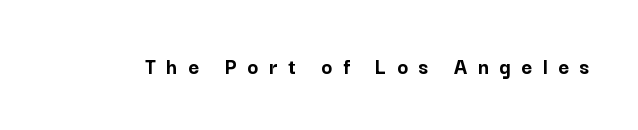
The image shows 23 px bold type, upright; set unusually wide letter spacing (+0.46 em), not underlined.
